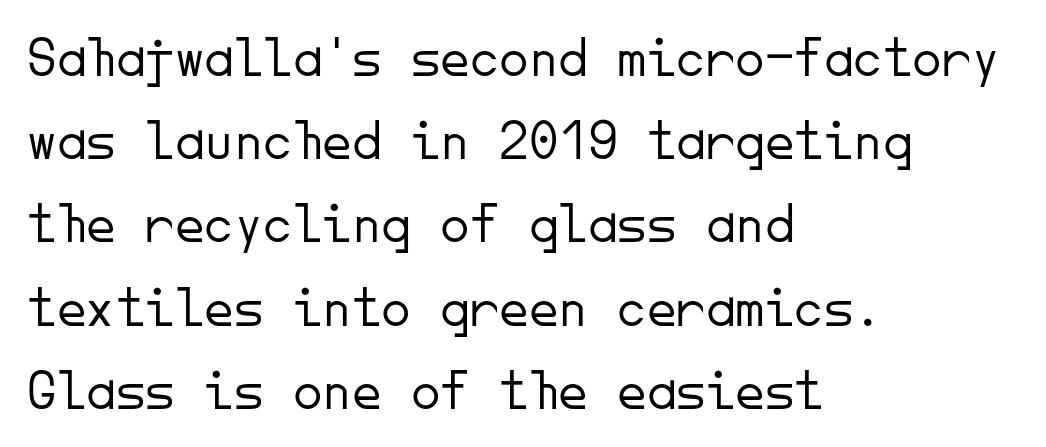
Q: Is the text bold? A: No.
Q: Is the text italic (slanted)? A: No, it is upright.
Q: Is the typeface a serif or a sans-serif typeface? A: Sans-serif.
Q: Is the text underlined? A: No.
Q: How is the paragraph aligned? A: Left-aligned.
Q: Is the spacing between letters normal or unusually wide? A: Normal.
Q: Is the spacing between lines tight, normal or loose? A: Normal.
Q: Width (condensed, normal, or wide)? A: Normal.
Q: Stroke contrast? A: Low.
Q: x-height? A: Small.
Q: Monospaced? A: Yes.
